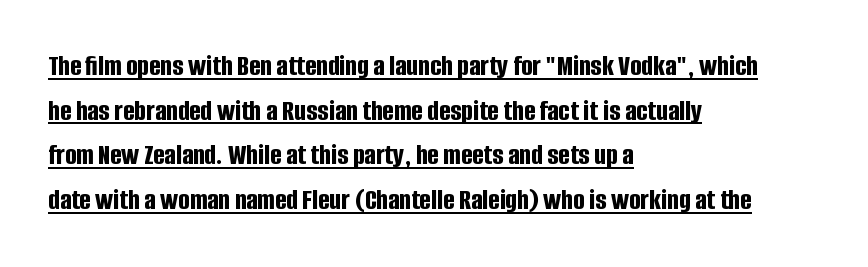
The image shows 30 px bold, condensed sans-serif type, upright; set left-aligned, normal line spacing (1.49x), normal letter spacing, underlined; low stroke contrast and a large x-height.
